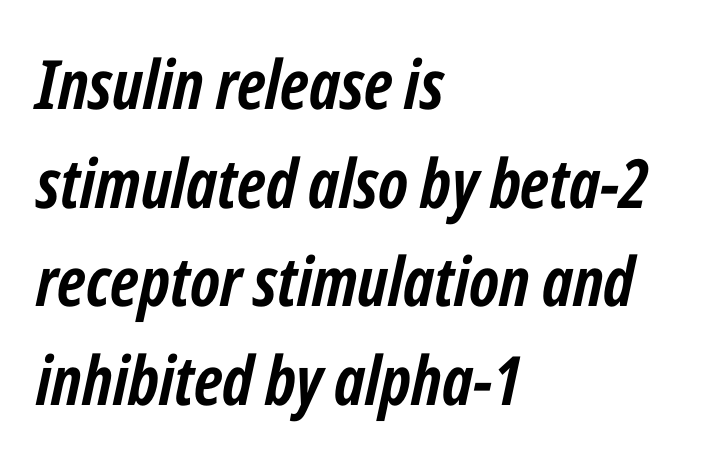
The image shows 68 px semibold, condensed type, italic (leaning right); set left-aligned, normal line spacing (1.45x), normal letter spacing, not underlined; low stroke contrast and a medium x-height.
